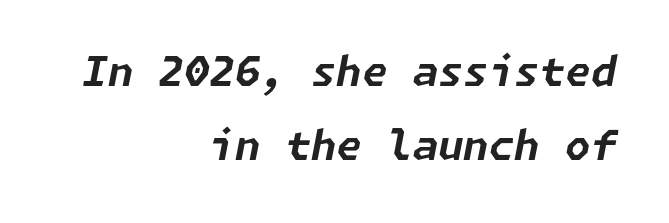
{"italic": "yes", "lean": "right", "slant_degrees": 11, "bold": "yes", "weight": "bold", "width": "normal", "stroke_contrast": "low", "x_height": "medium", "underline": "no", "align": "right", "line_spacing_ratio": 1.81, "letter_spacing": "normal", "letter_spacing_em": 0.0, "glyph_px": 41}
